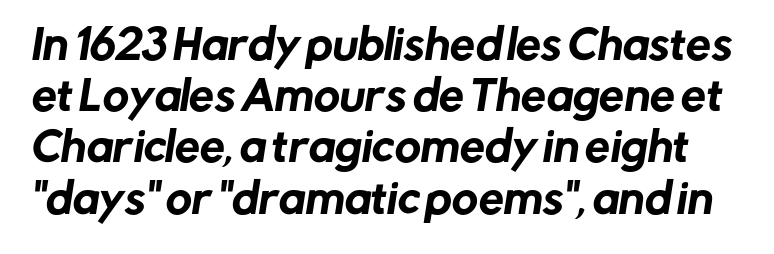
Q: Is the typeface a serif or a sans-serif typeface? A: Sans-serif.
Q: Is the text underlined? A: No.
Q: Is the spacing between letters normal or unusually wide? A: Normal.
Q: Is the spacing between lines tight, normal or loose? A: Normal.
Q: Width (condensed, normal, or wide)? A: Normal.
Q: Stroke contrast? A: Low.
Q: x-height? A: Medium.
Q: Monospaced? A: No.
